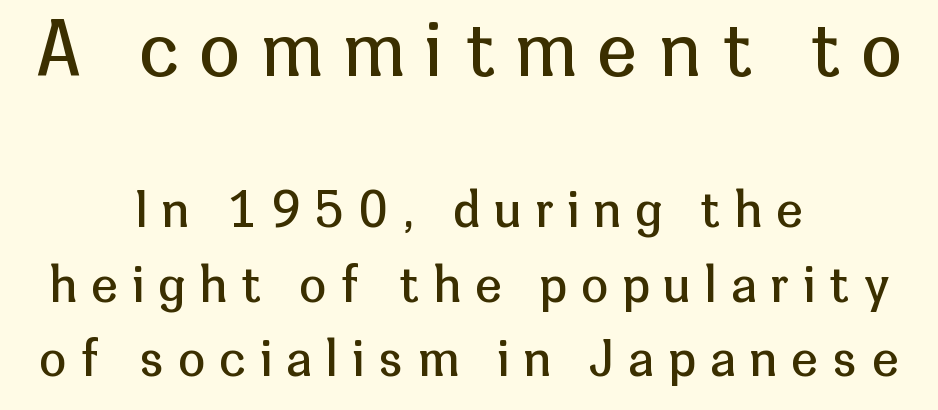
Descenders are the only things crossing below the line. Does the copy run flush right? No — it is centered line by line. Spacing verdict: proportional, widths tailored to each character. Upright lettering throughout. Baseline-to-baseline distance is the conventional proportion of letter height. Reading top to bottom, the characters get smaller at the block break.
